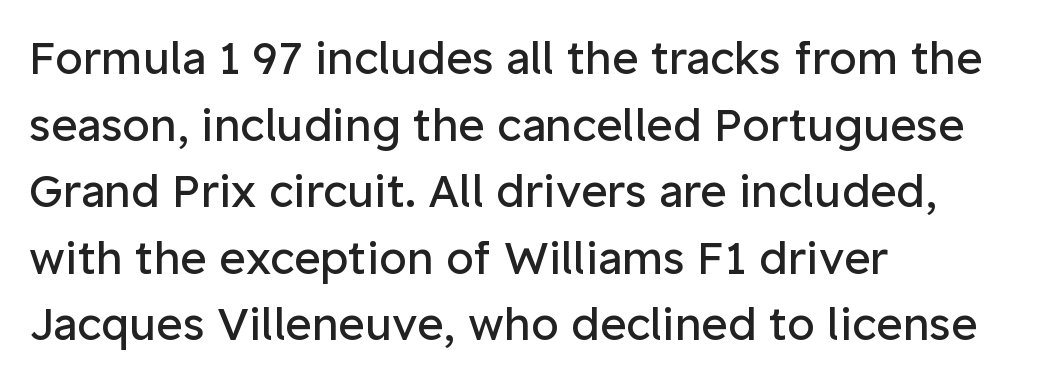
Q: Is the text bold? A: No.
Q: Is the text italic (slanted)? A: No, it is upright.
Q: Is the typeface a serif or a sans-serif typeface? A: Sans-serif.
Q: Is the text underlined? A: No.
Q: How is the paragraph aligned? A: Left-aligned.
Q: Is the spacing between letters normal or unusually wide? A: Normal.
Q: Is the spacing between lines tight, normal or loose? A: Normal.
Q: Width (condensed, normal, or wide)? A: Normal.
Q: Stroke contrast? A: Low.
Q: x-height? A: Medium.
Q: Monospaced? A: No.
